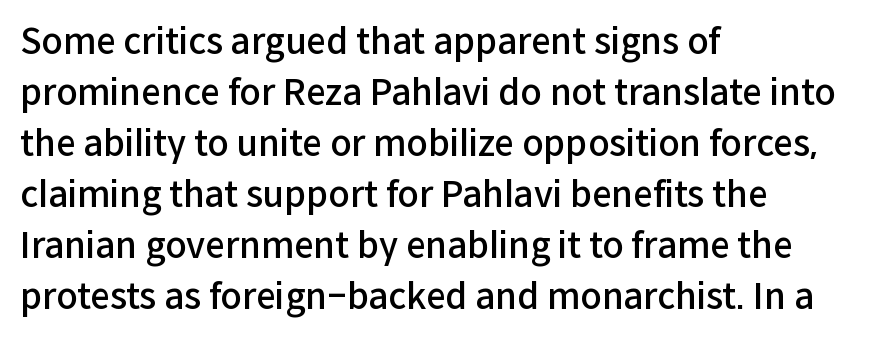
{"serif": "no", "italic": "no", "bold": "semi", "weight": "semibold", "width": "normal", "stroke_contrast": "low", "x_height": "medium", "monospaced": "no", "underline": "no", "align": "left", "line_spacing": "normal", "line_spacing_ratio": 1.46, "letter_spacing": "normal", "letter_spacing_em": 0.0, "glyph_px": 35}
